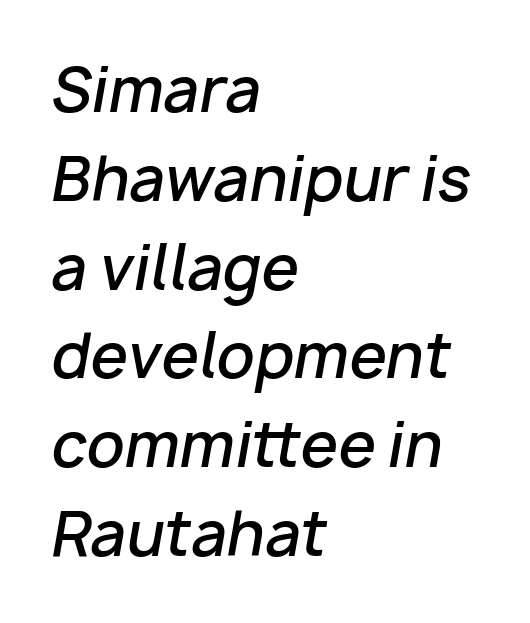
The image shows 60 px semibold type, italic (leaning right); set left-aligned, normal line spacing (1.48x), normal letter spacing, not underlined; low stroke contrast and a medium x-height.
